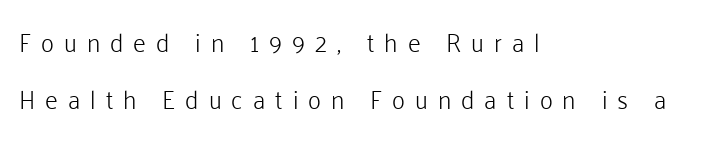
The image shows 25 px text type, upright; set left-aligned, loose line spacing (2.27x), unusually wide letter spacing (+0.4 em), not underlined.
